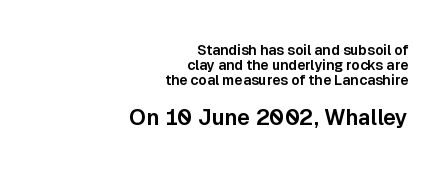
{"italic": "no", "underline": "no", "align": "right", "line_spacing": "tight", "line_spacing_ratio": 1.06, "letter_spacing": "normal", "letter_spacing_em": 0.0, "larger_block": "second", "size_ratio": 1.57, "glyph_px": 22}
